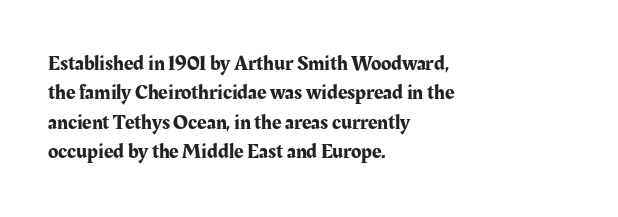
{"italic": "no", "underline": "no", "align": "left", "line_spacing": "normal", "line_spacing_ratio": 1.4, "letter_spacing": "normal", "letter_spacing_em": 0.0, "glyph_px": 21}
